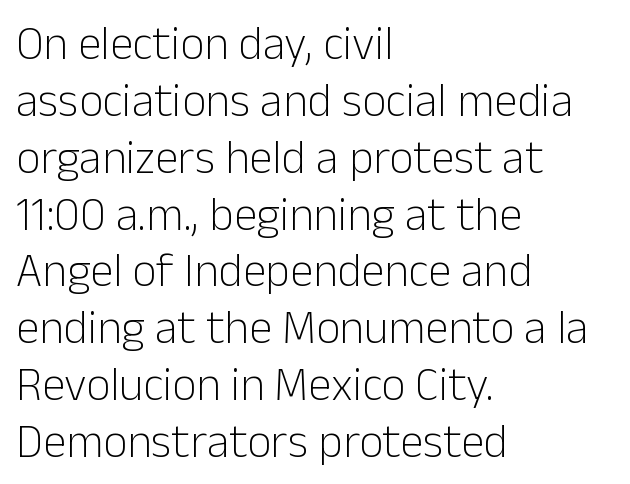
The image shows 47 px light sans-serif type, upright; set left-aligned, line spacing 1.21x, normal letter spacing, not underlined; low stroke contrast and a medium x-height.
